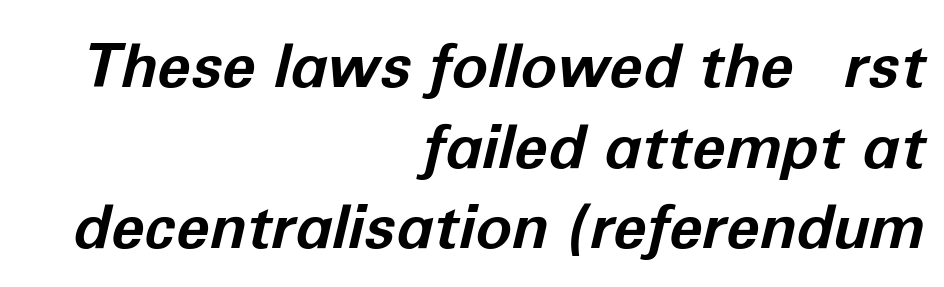
The image shows 61 px bold type, italic (leaning right); set right-aligned, normal line spacing (1.32x), normal letter spacing, not underlined; low stroke contrast and a medium x-height.
